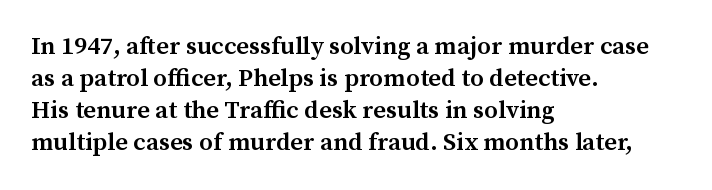
The image shows 25 px text type, upright; set left-aligned, normal line spacing (1.28x), normal letter spacing, not underlined.
